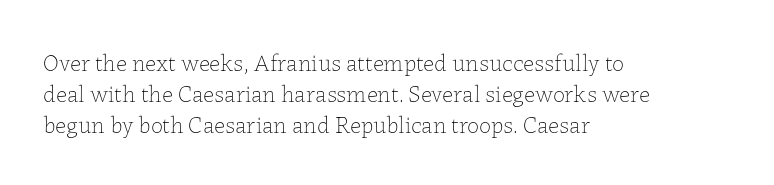
Q: Is the text bold? A: No.
Q: Is the text italic (slanted)? A: No, it is upright.
Q: Is the text underlined? A: No.
Q: How is the paragraph aligned? A: Left-aligned.
Q: Is the spacing between letters normal or unusually wide? A: Normal.
Q: Is the spacing between lines tight, normal or loose? A: Normal.
